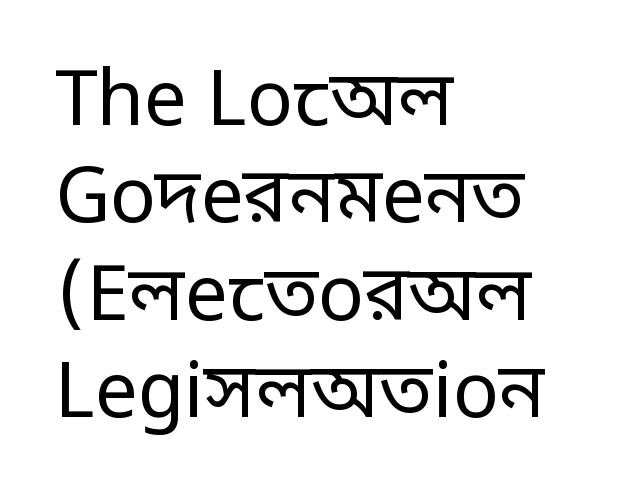
Q: Is the text bold? A: No.
Q: Is the text italic (slanted)? A: No, it is upright.
Q: Is the typeface a serif or a sans-serif typeface? A: Sans-serif.
Q: Is the text underlined? A: No.
Q: How is the paragraph aligned? A: Left-aligned.
Q: Is the spacing between letters normal or unusually wide? A: Normal.
Q: Is the spacing between lines tight, normal or loose? A: Normal.
Q: Width (condensed, normal, or wide)? A: Condensed.
Q: Stroke contrast? A: Low.
Q: Monospaced? A: No.
